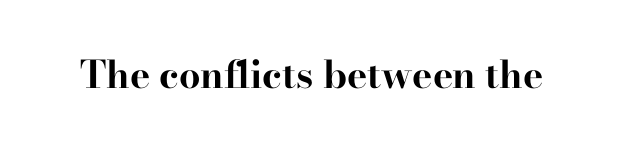
{"serif": "yes", "italic": "no", "bold": "yes", "weight": "bold", "width": "wide", "stroke_contrast": "high", "x_height": "small", "monospaced": "no", "underline": "no", "letter_spacing": "normal", "letter_spacing_em": 0.0, "glyph_px": 38}
